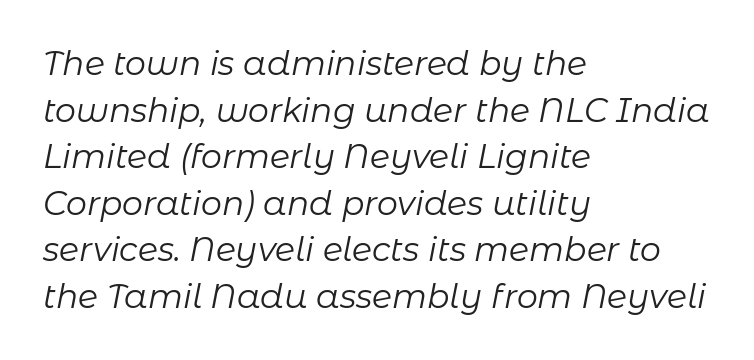
The image shows 33 px regular-weight type, italic (leaning right); set left-aligned, normal line spacing (1.41x), normal letter spacing, not underlined; low stroke contrast and a medium x-height.
